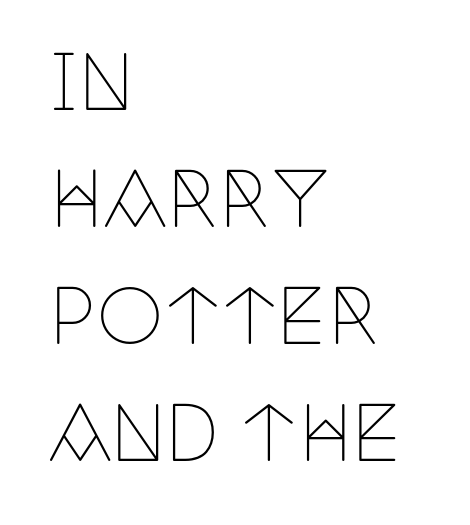
{"serif": "yes", "italic": "no", "bold": "no", "weight": "thin", "width": "condensed", "stroke_contrast": "low", "x_height": "large", "monospaced": "no", "underline": "no", "align": "left", "line_spacing": "normal", "line_spacing_ratio": 1.56, "letter_spacing": "normal", "letter_spacing_em": 0.0, "glyph_px": 75}
